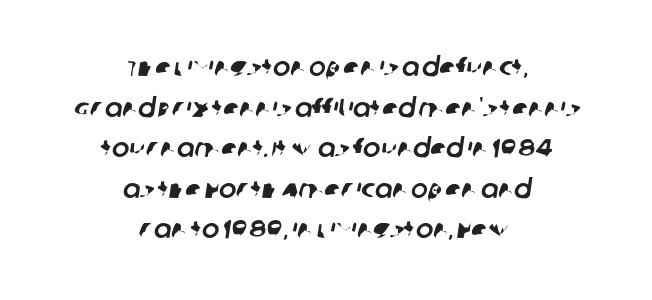
{"underline": "no", "align": "center", "line_spacing": "normal", "line_spacing_ratio": 1.56, "letter_spacing": "normal", "letter_spacing_em": 0.0, "glyph_px": 26}
